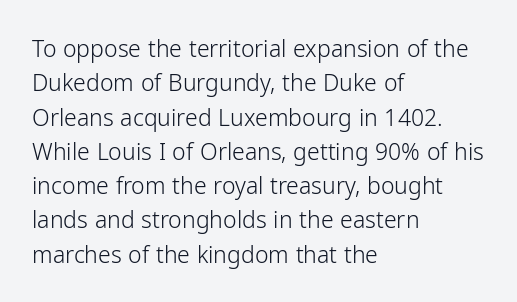
Q: Is the text bold? A: No.
Q: Is the text italic (slanted)? A: No, it is upright.
Q: Is the text underlined? A: No.
Q: How is the paragraph aligned? A: Left-aligned.
Q: Is the spacing between letters normal or unusually wide? A: Normal.
Q: Is the spacing between lines tight, normal or loose? A: Normal.
